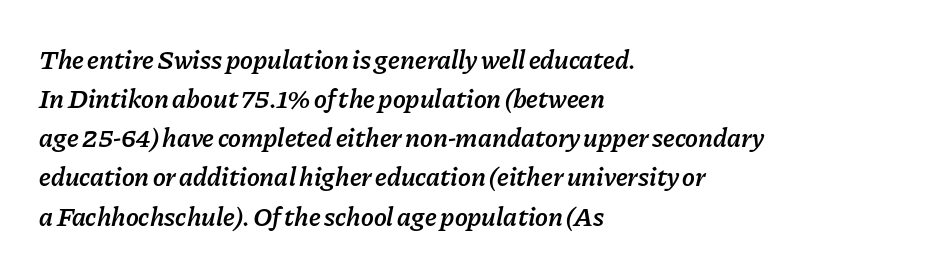
The image shows 27 px text type, italic (leaning right); set left-aligned, normal line spacing (1.45x), normal letter spacing, not underlined.
